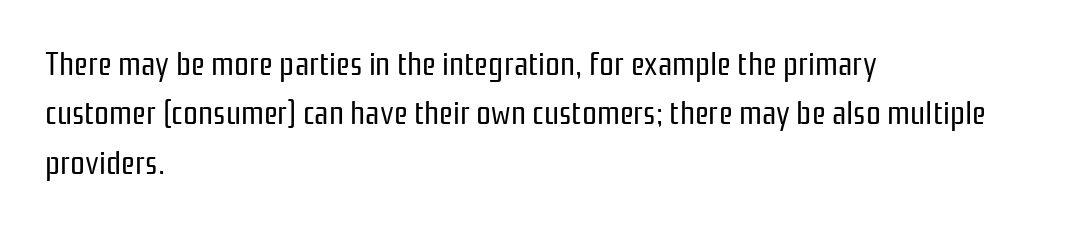
Stroke thickness stays within the range of a standard reading face or lighter. The glyphs are unaccompanied by any horizontal stroke below them. Regarding serifs, this sample does without them. The letters stand straight up with perfectly vertical stems. These lines are set flush left with a ragged right edge. Here the glyphs are tracked normally, forming tight word shapes.
